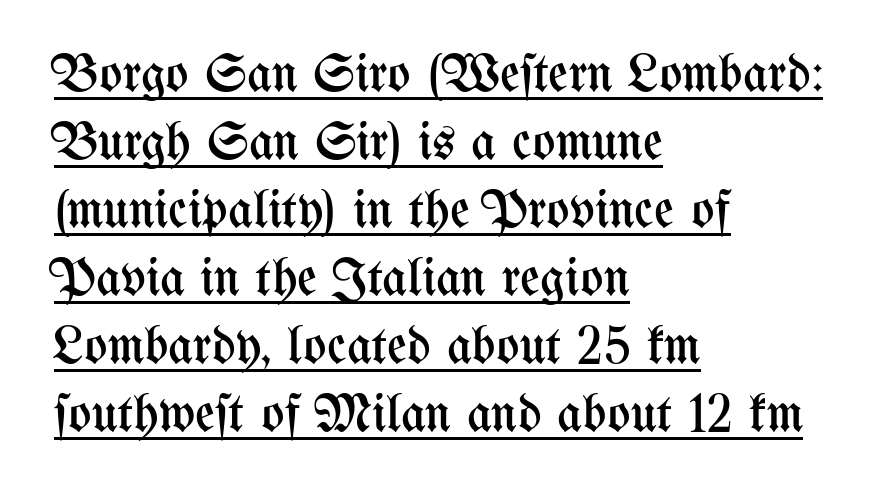
Q: Is the text bold? A: No.
Q: Is the text italic (slanted)? A: No, it is upright.
Q: Is the text underlined? A: Yes.
Q: How is the paragraph aligned? A: Left-aligned.
Q: Is the spacing between letters normal or unusually wide? A: Normal.
Q: Is the spacing between lines tight, normal or loose? A: Normal.
Q: Width (condensed, normal, or wide)? A: Condensed.
Q: Stroke contrast? A: Medium.
Q: x-height? A: Medium.
Q: Monospaced? A: No.
